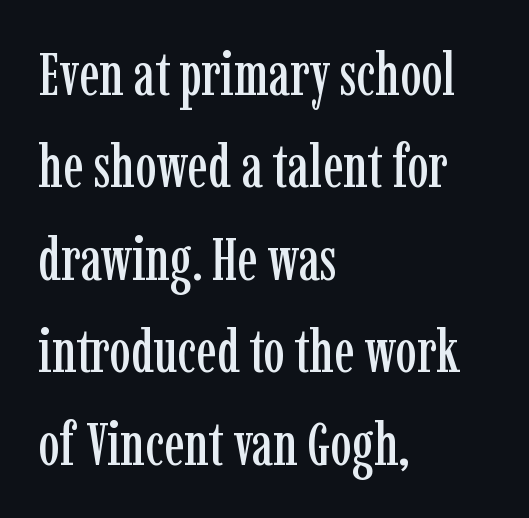
What kind of face is this? One with serifs. The rendering uses natural spacing where letterforms have individual widths. Successive baselines arrive at the customary interval. Quick note: not italic, upright.
